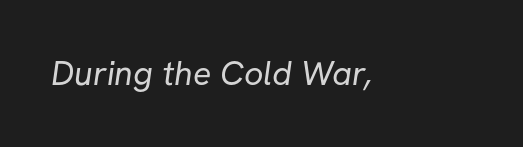
The image shows 34 px regular-weight sans-serif type; set normal letter spacing, not underlined; low stroke contrast and a medium x-height.
